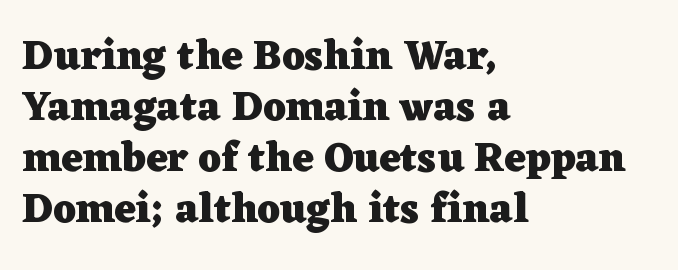
These lines keep a tight, regular rhythm from letter to letter. Check the space under the baseline: it is left empty. These lines are set flush left with a ragged right edge. The specimen reads as upright at a glance. Do the characters align in a grid? No, the font is proportional. The type family on display is of the serif kind.
